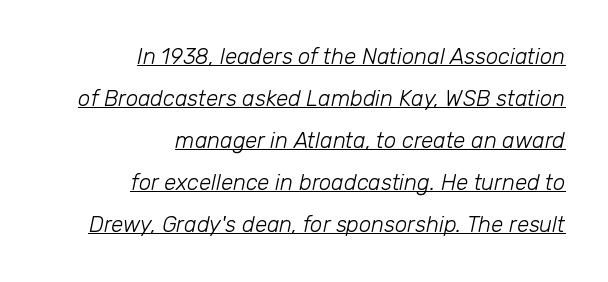
Weight: in the light-to-regular range. Caption: standard tracking, unaltered. The string is rendered with underlining switched on. The block of text is sparse from top to bottom, with ample space between rows.
